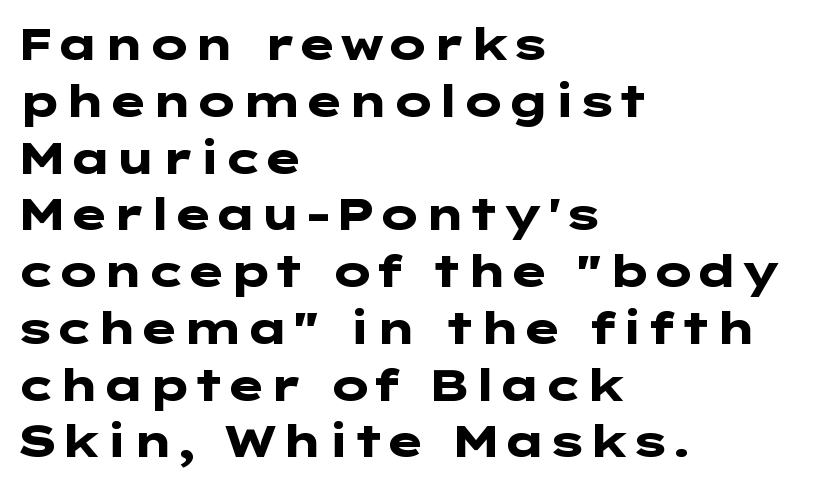
It's the straight-up-and-down kind of type. The passage shown stacks its lines at a standard gap. The space beneath each line is pristine and unruled. Font category for this specimen: sans-serif.
